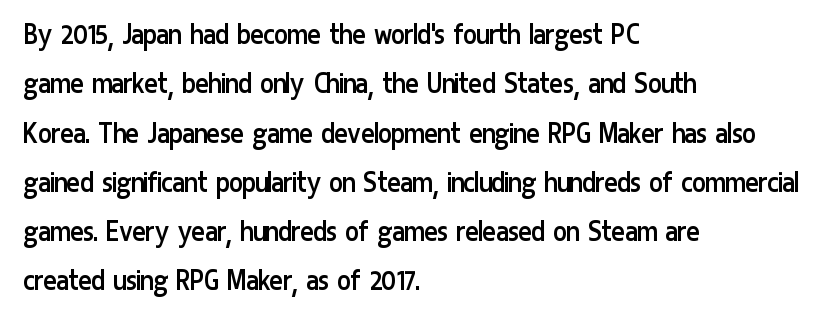
{"serif": "no", "italic": "no", "bold": "no", "weight": "regular", "width": "condensed", "stroke_contrast": "low", "x_height": "medium", "monospaced": "no", "underline": "no", "align": "left", "line_spacing": "normal", "line_spacing_ratio": 1.54, "letter_spacing": "normal", "letter_spacing_em": 0.0, "glyph_px": 32}
